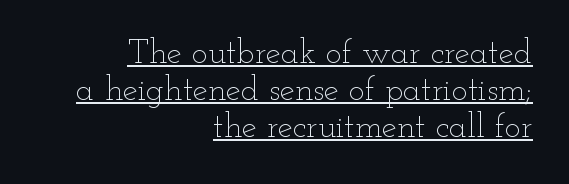
The image shows 34 px thin, wide type, upright; set right-aligned, tight line spacing (1.09x), normal letter spacing, underlined; low stroke contrast and a small x-height.
